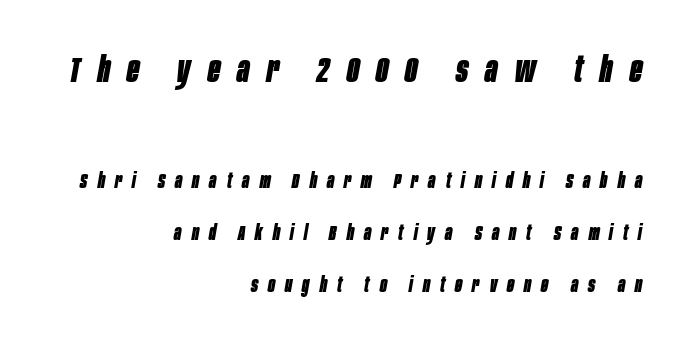
{"italic": "yes", "lean": "right", "slant_degrees": 10, "bold": "yes", "weight": "bold", "width": "condensed", "stroke_contrast": "low", "x_height": "large", "monospaced": "no", "underline": "no", "align": "right", "line_spacing": "loose", "line_spacing_ratio": 2.48, "letter_spacing": "wide", "letter_spacing_em": 0.48, "larger_block": "first", "size_ratio": 1.71, "glyph_px": 36}
